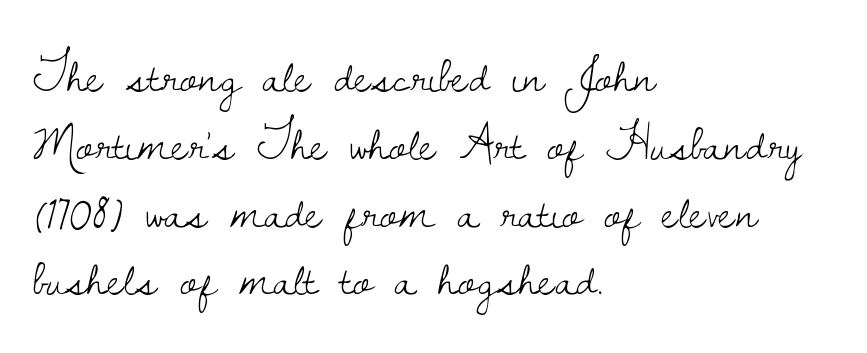
The image shows 51 px light serif type; set left-aligned, normal line spacing (1.33x), normal letter spacing, not underlined; low stroke contrast and a small x-height.
